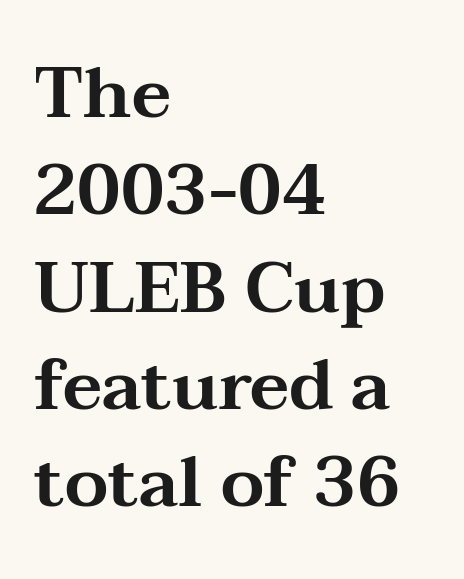
The image shows 70 px wide serif type, upright; set left-aligned, normal line spacing (1.39x), normal letter spacing, not underlined; medium stroke contrast and a medium x-height.
